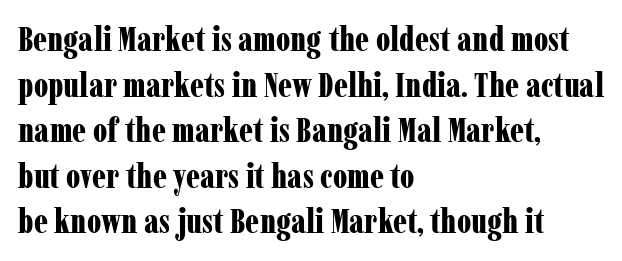
Q: Is the text bold? A: Yes.
Q: Is the text italic (slanted)? A: No, it is upright.
Q: Is the typeface a serif or a sans-serif typeface? A: Serif.
Q: Is the text underlined? A: No.
Q: How is the paragraph aligned? A: Left-aligned.
Q: Is the spacing between letters normal or unusually wide? A: Normal.
Q: Is the spacing between lines tight, normal or loose? A: Normal.
Q: Width (condensed, normal, or wide)? A: Condensed.
Q: Stroke contrast? A: Low.
Q: x-height? A: Medium.
Q: Monospaced? A: No.
